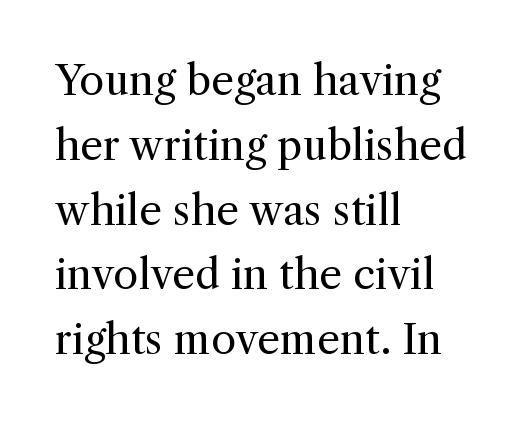
{"serif": "yes", "italic": "no", "bold": "no", "weight": "regular", "width": "normal", "x_height": "medium", "monospaced": "no", "underline": "no", "align": "left", "line_spacing": "normal", "line_spacing_ratio": 1.58, "letter_spacing": "normal", "letter_spacing_em": 0.0, "glyph_px": 41}
